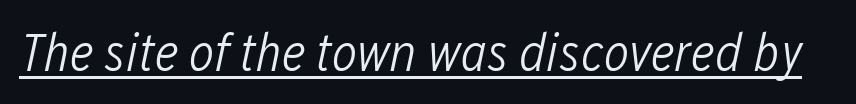
The image shows 54 px light, condensed type, italic (leaning right); set normal letter spacing, underlined; low stroke contrast and a medium x-height.
